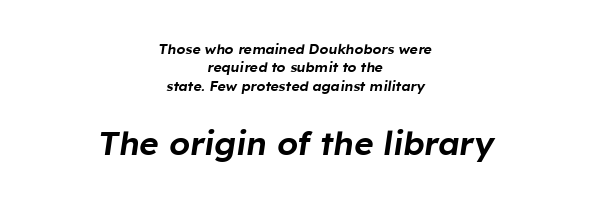
{"italic": "yes", "lean": "right", "slant_degrees": 8, "width": "normal", "stroke_contrast": "low", "x_height": "medium", "monospaced": "no", "underline": "no", "align": "center", "line_spacing": "normal", "line_spacing_ratio": 1.32, "letter_spacing": "normal", "letter_spacing_em": 0.0, "larger_block": "second", "size_ratio": 2.36, "glyph_px": 33}
